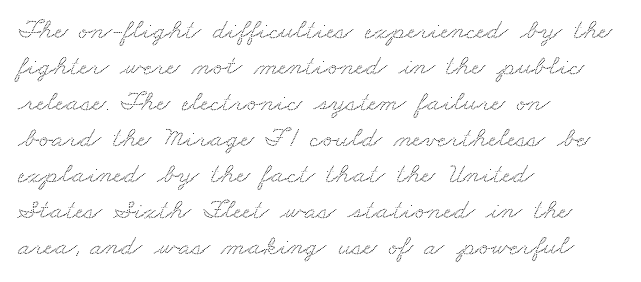
A bare baseline throughout the passage. Typeset ragged right — the left edge is the straight one. The letters sit at their default tracking, neither squeezed nor spread. Typographically, this falls in the serif category. Spacing verdict: proportional, widths tailored to each character.
